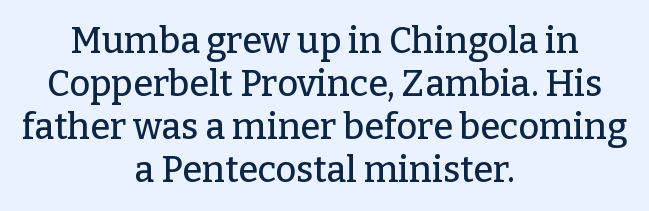
The image shows 36 px serif type, upright; set centered, line spacing 1.19x, normal letter spacing, not underlined; low stroke contrast and a medium x-height.
